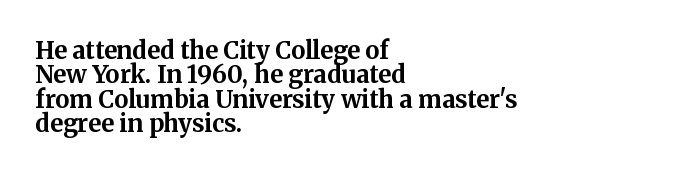
The image shows 24 px bold type, upright; set left-aligned, tight line spacing (1.02x), normal letter spacing, not underlined.
